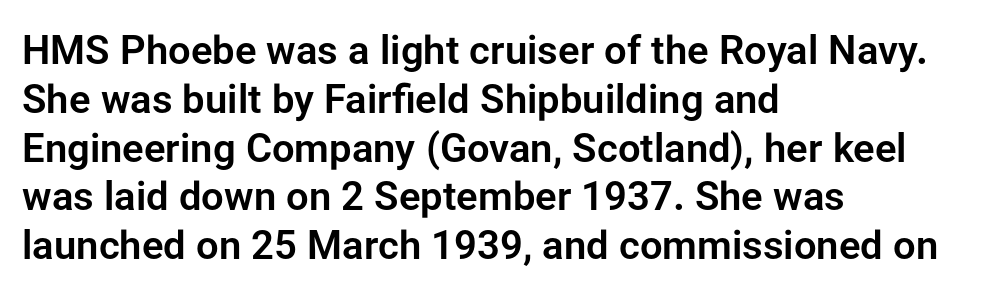
{"serif": "no", "italic": "no", "width": "normal", "stroke_contrast": "low", "x_height": "medium", "monospaced": "no", "underline": "no", "align": "left", "line_spacing_ratio": 1.22, "letter_spacing": "normal", "letter_spacing_em": 0.0, "glyph_px": 40}
